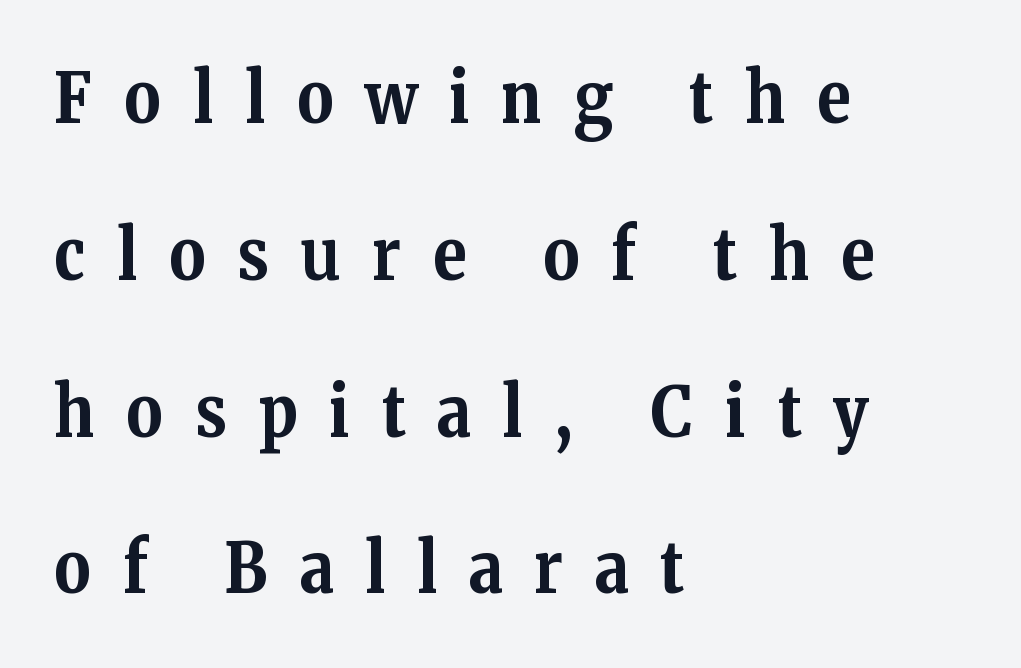
Q: Is the text bold? A: Yes.
Q: Is the text italic (slanted)? A: No, it is upright.
Q: Is the typeface a serif or a sans-serif typeface? A: Serif.
Q: Is the text underlined? A: No.
Q: How is the paragraph aligned? A: Left-aligned.
Q: Is the spacing between letters normal or unusually wide? A: Unusually wide.
Q: Is the spacing between lines tight, normal or loose? A: Loose.
Q: Width (condensed, normal, or wide)? A: Normal.
Q: Stroke contrast? A: Medium.
Q: x-height? A: Medium.
Q: Monospaced? A: No.
